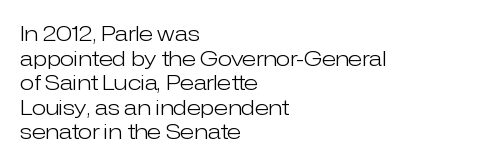
Q: Is the text bold? A: No.
Q: Is the text italic (slanted)? A: No, it is upright.
Q: Is the text underlined? A: No.
Q: How is the paragraph aligned? A: Left-aligned.
Q: Is the spacing between letters normal or unusually wide? A: Normal.
